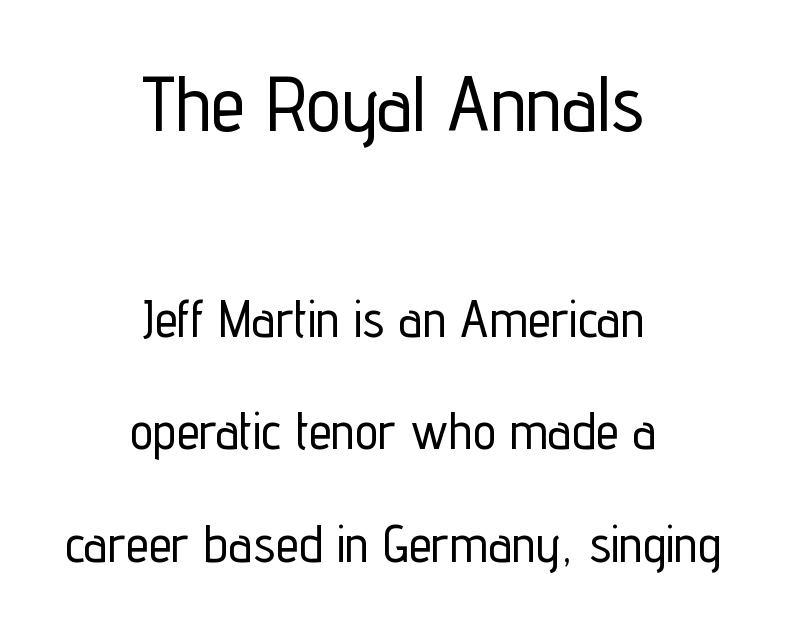
Q: Is the text italic (slanted)? A: No, it is upright.
Q: Is the typeface a serif or a sans-serif typeface? A: Sans-serif.
Q: Is the text underlined? A: No.
Q: How is the paragraph aligned? A: Centered.
Q: Is the spacing between letters normal or unusually wide? A: Normal.
Q: Is the spacing between lines tight, normal or loose? A: Loose.
Q: Which block of text is set in a larger size, the first (top) or the second (bottom)? A: The first (top) one.
Q: Width (condensed, normal, or wide)? A: Condensed.
Q: Stroke contrast? A: Low.
Q: x-height? A: Medium.
Q: Monospaced? A: No.
